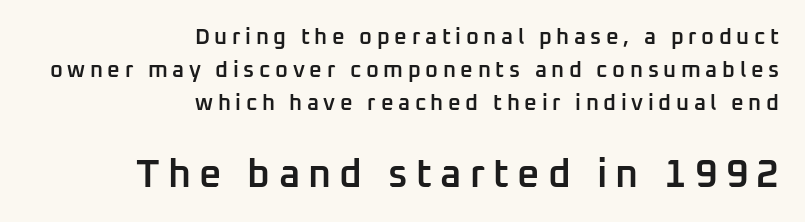
Q: Is the text bold? A: Semi-bold.
Q: Is the text italic (slanted)? A: No, it is upright.
Q: Is the typeface a serif or a sans-serif typeface? A: Sans-serif.
Q: Is the text underlined? A: No.
Q: How is the paragraph aligned? A: Right-aligned.
Q: Is the spacing between letters normal or unusually wide? A: Unusually wide.
Q: Is the spacing between lines tight, normal or loose? A: Normal.
Q: Which block of text is set in a larger size, the first (top) or the second (bottom)? A: The second (bottom) one.
Q: Width (condensed, normal, or wide)? A: Normal.
Q: Stroke contrast? A: Low.
Q: x-height? A: Medium.
Q: Monospaced? A: No.
